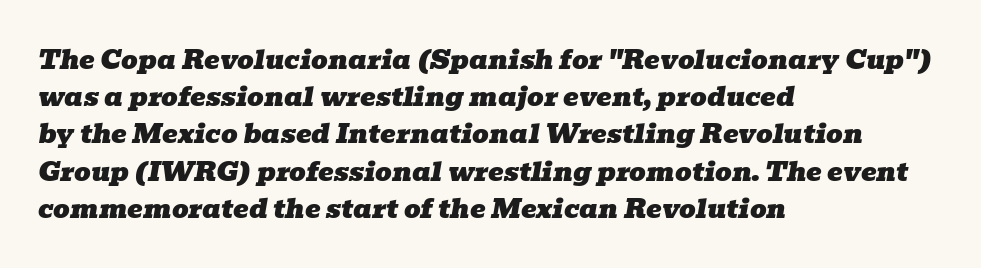
Q: Is the text italic (slanted)? A: Yes, it leans right by about 10 degrees.
Q: Is the text underlined? A: No.
Q: How is the paragraph aligned? A: Left-aligned.
Q: Is the spacing between letters normal or unusually wide? A: Normal.
Q: Is the spacing between lines tight, normal or loose? A: Normal.
